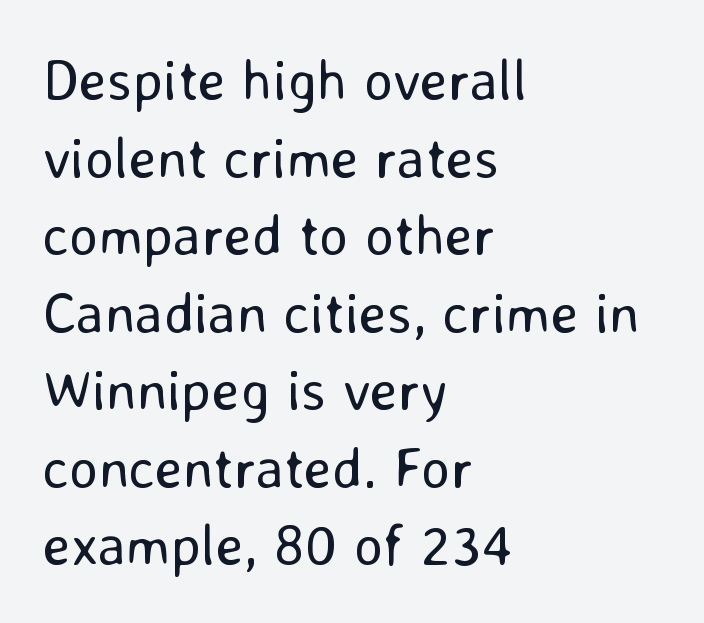
The image shows 57 px regular-weight sans-serif type, upright; set left-aligned, normal line spacing (1.36x), normal letter spacing, not underlined; low stroke contrast and a medium x-height.
